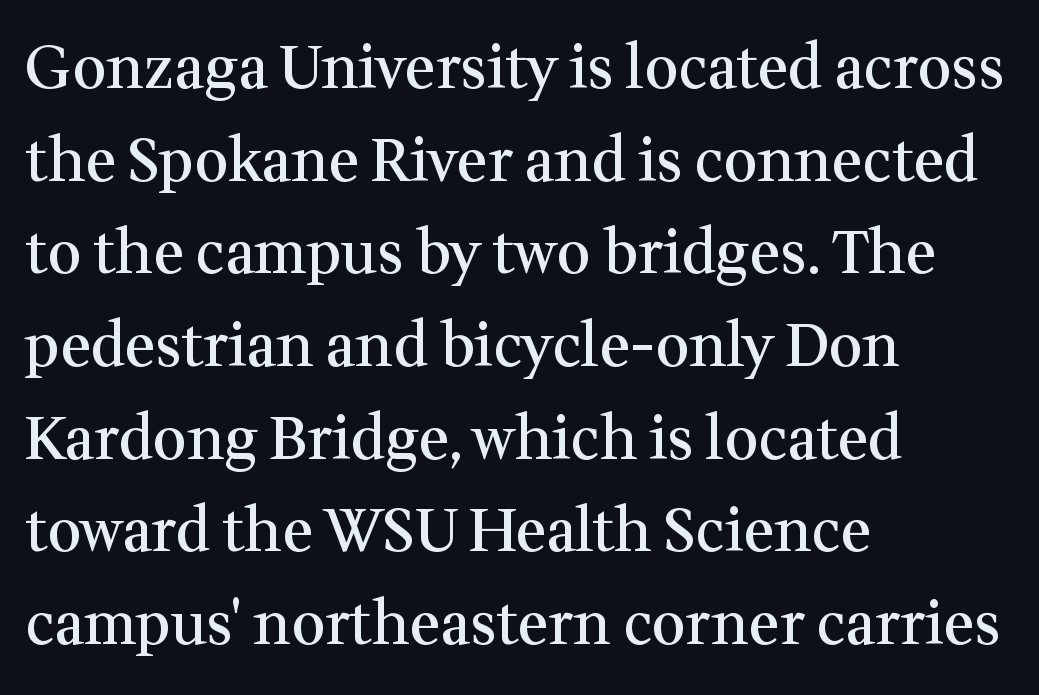
{"serif": "yes", "italic": "no", "bold": "semi", "weight": "semibold", "width": "normal", "stroke_contrast": "medium", "x_height": "medium", "monospaced": "no", "underline": "no", "align": "left", "line_spacing": "normal", "line_spacing_ratio": 1.57, "letter_spacing": "normal", "letter_spacing_em": 0.0, "glyph_px": 59}
